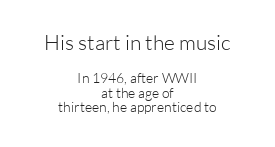
{"italic": "no", "bold": "no", "underline": "no", "align": "center", "line_spacing": "tight", "line_spacing_ratio": 1.05, "letter_spacing": "normal", "letter_spacing_em": 0.0, "larger_block": "first", "size_ratio": 1.5, "glyph_px": 21}
